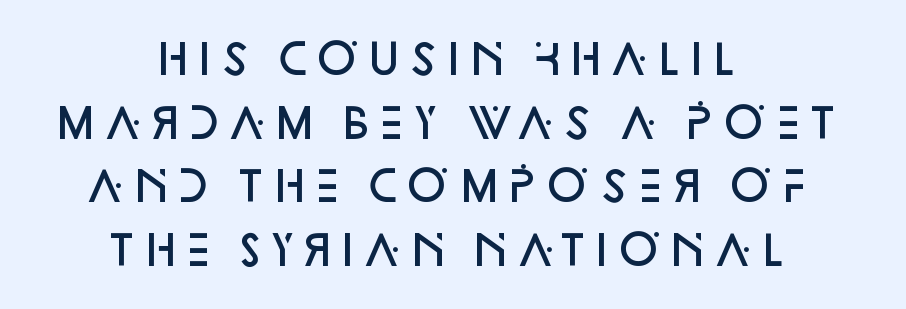
Serifs: no, the terminals of the letterforms are clean. Every letter is mildly thick-stroked: semibold rather than bold. Characters follow at the spacing the type designer built in. Line spacing here is normal.
